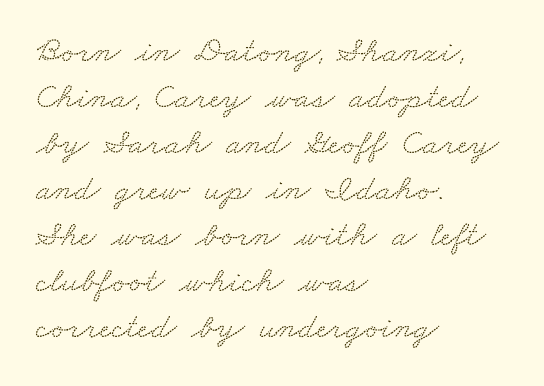
Spacing verdict: proportional, widths tailored to each character. Just letters on the line, the space beneath them empty. The typesetter chose a ragged-right arrangement here. A normal amount of white space separates one row of letters from the next. This rendering leaves character spacing at its baseline value.
